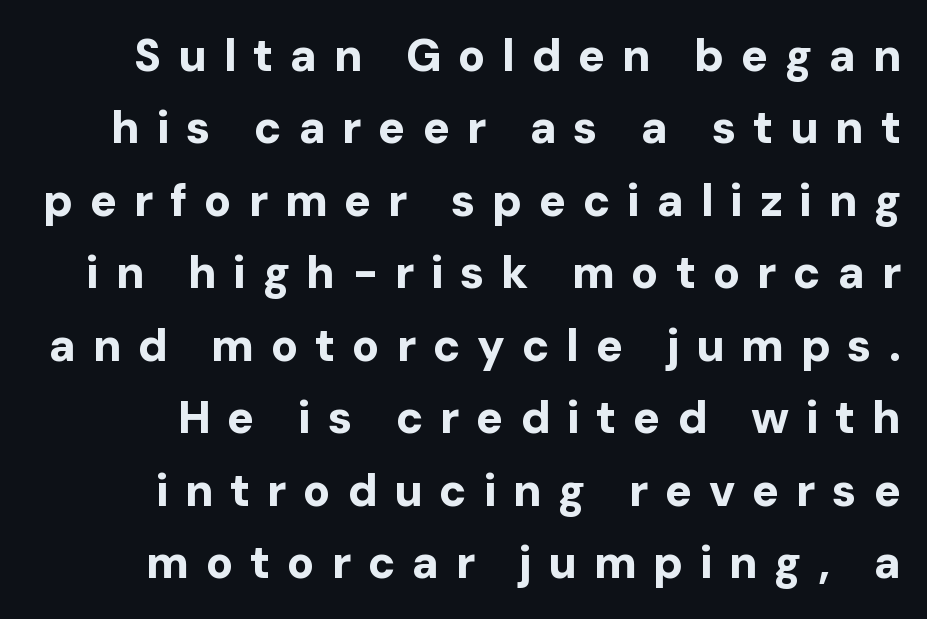
Baseline-to-baseline distance is the conventional proportion of letter height. Inter-character spacing is expanded well beyond the font's built-in metrics. Bold? Absolutely — the strokes are thick and heavy. Typographically, this falls in the sans-serif category. Rule under the text: the space is simply empty.
